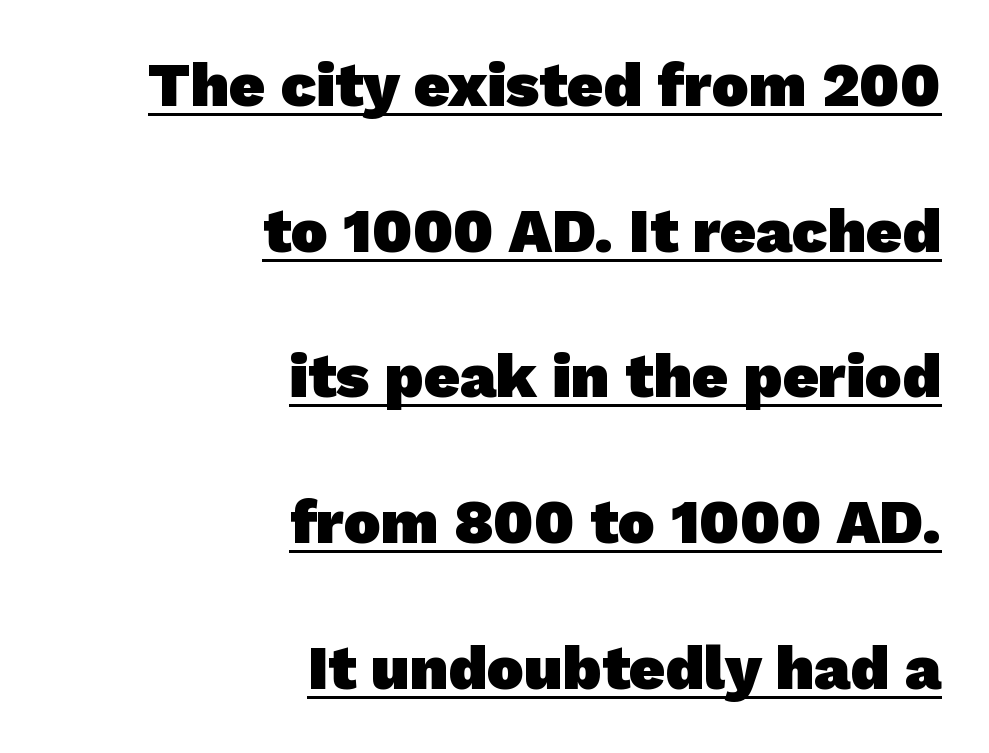
{"serif": "no", "bold": "yes", "weight": "heavy", "width": "normal", "stroke_contrast": "low", "x_height": "medium", "monospaced": "no", "underline": "yes", "align": "right", "line_spacing": "loose", "line_spacing_ratio": 2.35, "letter_spacing": "normal", "letter_spacing_em": 0.0, "glyph_px": 62}
